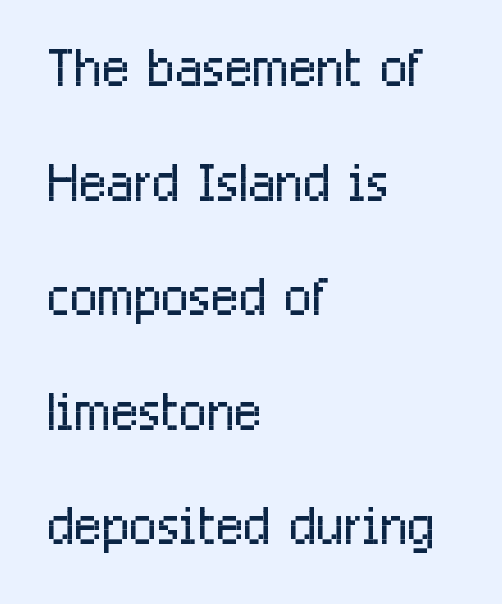
{"serif": "no", "italic": "no", "bold": "no", "weight": "light", "width": "condensed", "stroke_contrast": "low", "x_height": "medium", "monospaced": "no", "underline": "no", "align": "left", "line_spacing": "normal", "line_spacing_ratio": 1.57, "letter_spacing": "normal", "letter_spacing_em": 0.0, "glyph_px": 73}
